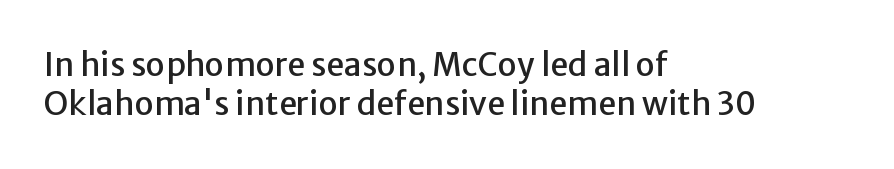
The passage shown is typed in a proportional face where columns would drift. Italic: no, the glyphs are upright roman. Lines of text with bare space underneath. Compared with a centered layout, this one pins lines to the left instead. Nothing sits at the stroke ends, so this counts as sans-serif. The rendering keeps characters at their native spacing.
